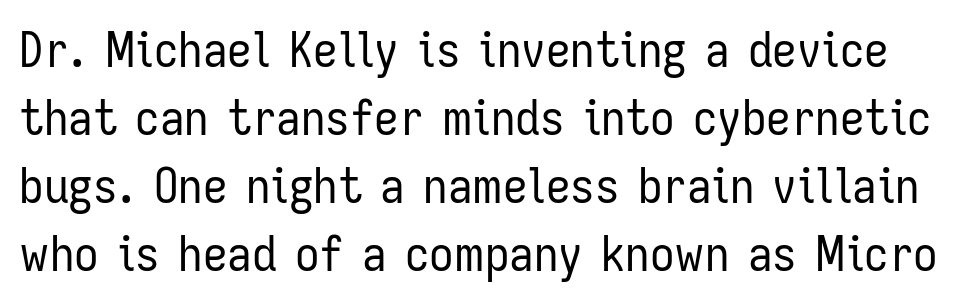
Q: Is the text bold? A: No.
Q: Is the text italic (slanted)? A: No, it is upright.
Q: Is the typeface a serif or a sans-serif typeface? A: Sans-serif.
Q: Is the text underlined? A: No.
Q: Is the spacing between letters normal or unusually wide? A: Normal.
Q: Is the spacing between lines tight, normal or loose? A: Normal.
Q: Width (condensed, normal, or wide)? A: Condensed.
Q: Stroke contrast? A: Low.
Q: x-height? A: Medium.
Q: Monospaced? A: No.
